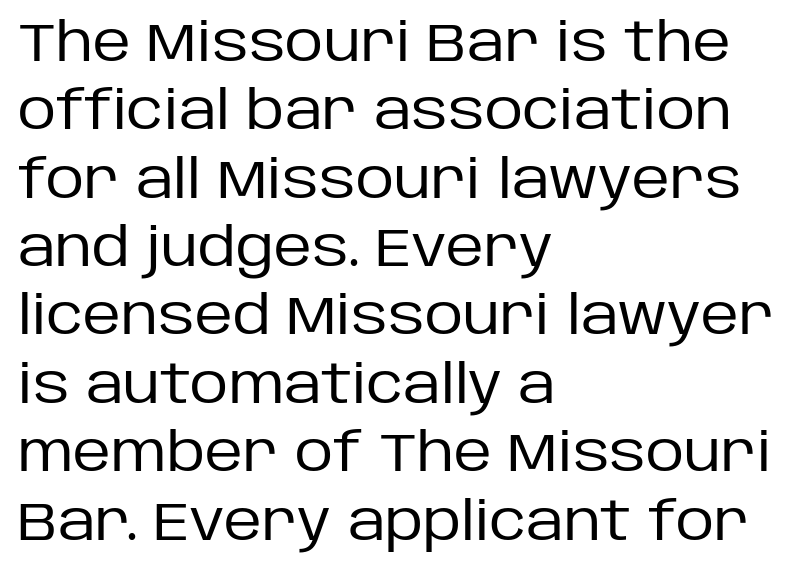
The image shows 53 px regular-weight sans-serif type, upright; set left-aligned, normal line spacing (1.29x), normal letter spacing, not underlined; low stroke contrast and a large x-height.
